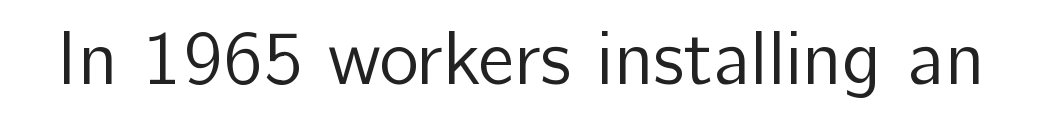
Here the designer chose a conventional face with non-uniform glyph widths. To sum up the face: it is a sans, with no serifs. A bare baseline throughout the passage. In terms of posture, this sample is upright. Compared with a typical body face, this is equally light or lighter still. The rendering keeps characters at their native spacing.
